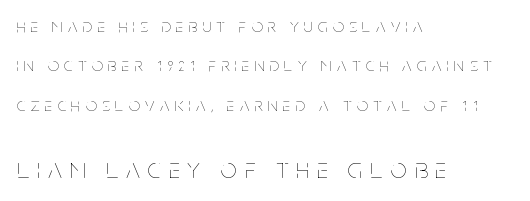
The image shows 28 px thin, condensed type, upright; set left-aligned, loose line spacing (2.07x), unusually wide letter spacing (+0.29 em), not underlined; the second (bottom) block is 1.47x larger; low stroke contrast and a large x-height.
